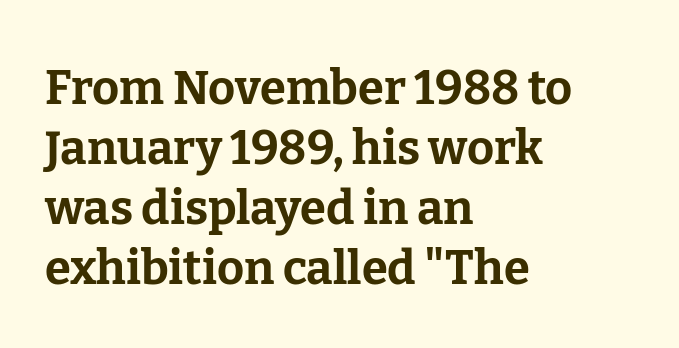
Q: Is the text bold? A: Yes.
Q: Is the text italic (slanted)? A: No, it is upright.
Q: Is the typeface a serif or a sans-serif typeface? A: Serif.
Q: Is the text underlined? A: No.
Q: How is the paragraph aligned? A: Left-aligned.
Q: Is the spacing between letters normal or unusually wide? A: Normal.
Q: Is the spacing between lines tight, normal or loose? A: Normal.
Q: Width (condensed, normal, or wide)? A: Normal.
Q: Stroke contrast? A: Low.
Q: x-height? A: Medium.
Q: Monospaced? A: No.
